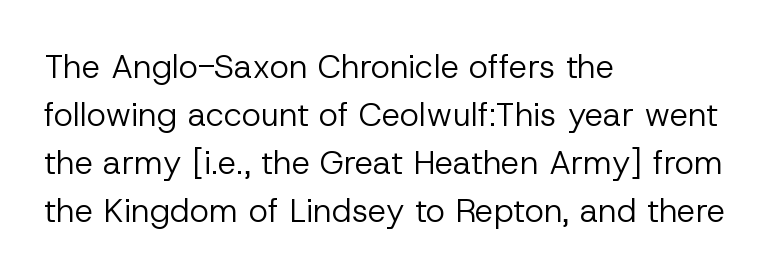
Q: Is the text bold? A: No.
Q: Is the text italic (slanted)? A: No, it is upright.
Q: Is the typeface a serif or a sans-serif typeface? A: Sans-serif.
Q: Is the text underlined? A: No.
Q: How is the paragraph aligned? A: Left-aligned.
Q: Is the spacing between letters normal or unusually wide? A: Normal.
Q: Is the spacing between lines tight, normal or loose? A: Normal.
Q: Width (condensed, normal, or wide)? A: Normal.
Q: Stroke contrast? A: Low.
Q: x-height? A: Medium.
Q: Monospaced? A: No.
